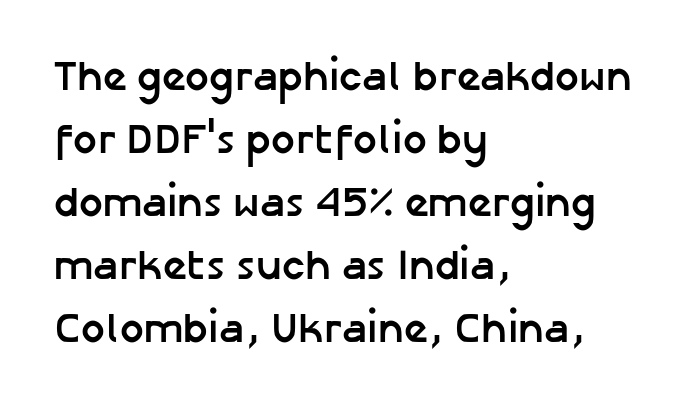
The type is set solid horizontally, with unmodified tracking. Quick note: not italic, upright. Anything drawn beneath the words? Only blank space. How heavy is the stroke? Heavy — this is a bold.
